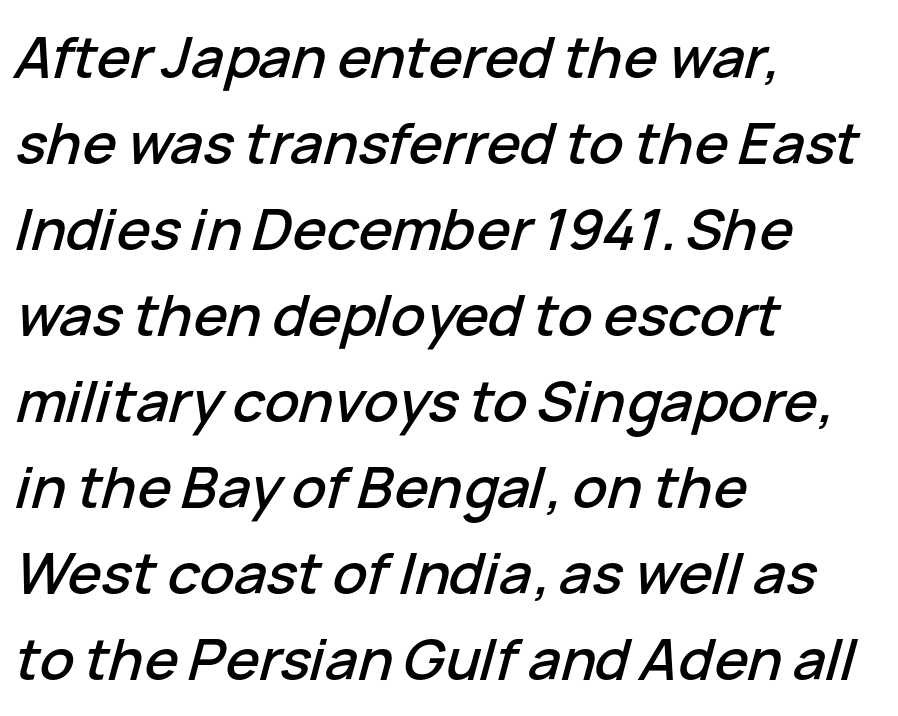
The image shows 57 px text type, italic (leaning right); set left-aligned, normal line spacing (1.51x), normal letter spacing, not underlined; low stroke contrast and a medium x-height.
